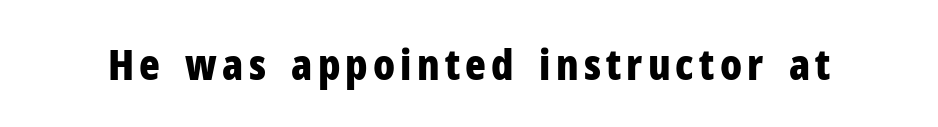
{"serif": "no", "italic": "no", "bold": "yes", "weight": "bold", "width": "condensed", "stroke_contrast": "low", "x_height": "medium", "monospaced": "no", "underline": "no", "glyph_px": 43}
